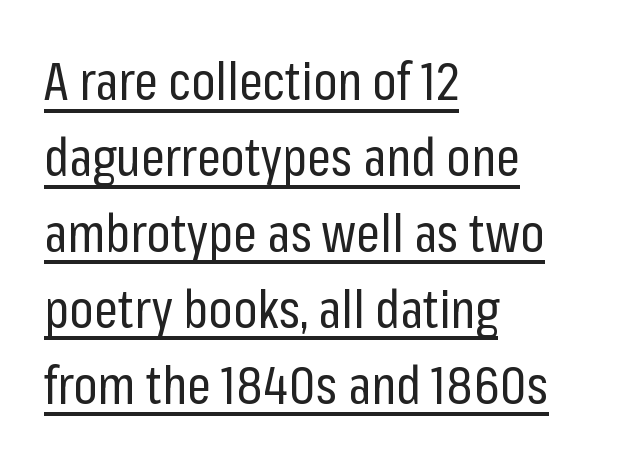
The image shows 52 px regular-weight, condensed sans-serif type, upright; set left-aligned, normal line spacing (1.46x), normal letter spacing, underlined; low stroke contrast and a medium x-height.
